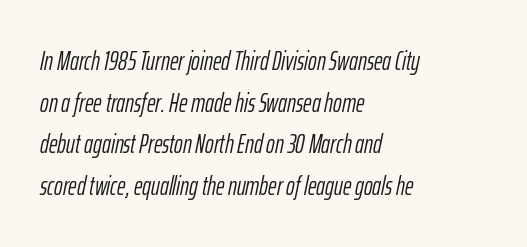
The image shows 26 px text type, italic (leaning right); set left-aligned, normal line spacing (1.6x), normal letter spacing, not underlined.
